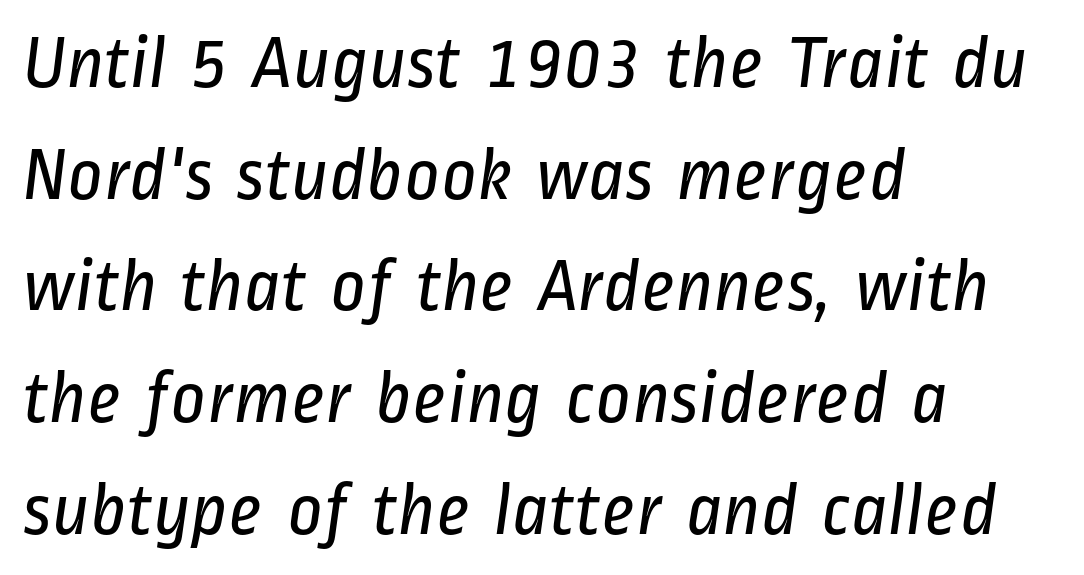
Q: Is the text bold? A: No.
Q: Is the typeface a serif or a sans-serif typeface? A: Sans-serif.
Q: Is the text underlined? A: No.
Q: How is the paragraph aligned? A: Left-aligned.
Q: Is the spacing between letters normal or unusually wide? A: Normal.
Q: Is the spacing between lines tight, normal or loose? A: Normal.
Q: Width (condensed, normal, or wide)? A: Condensed.
Q: Stroke contrast? A: Low.
Q: x-height? A: Medium.
Q: Monospaced? A: No.
